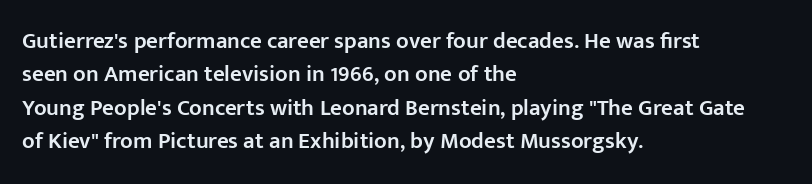
The line-height multiplier appears to be the usual default. The type is set solid horizontally, with unmodified tracking. This rendering uses left alignment, leaving the right contour irregular. Posture: vertical. Underlining? Definitely not there. The sample has been set in demibold, a notch under bold.
